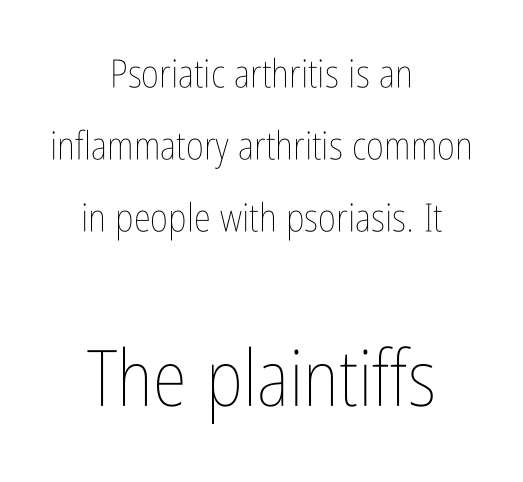
{"italic": "no", "bold": "no", "weight": "thin", "width": "condensed", "stroke_contrast": "low", "x_height": "medium", "monospaced": "no", "underline": "no", "align": "center", "line_spacing_ratio": 1.85, "letter_spacing": "normal", "letter_spacing_em": 0.0, "larger_block": "second", "size_ratio": 2.0, "glyph_px": 78}
